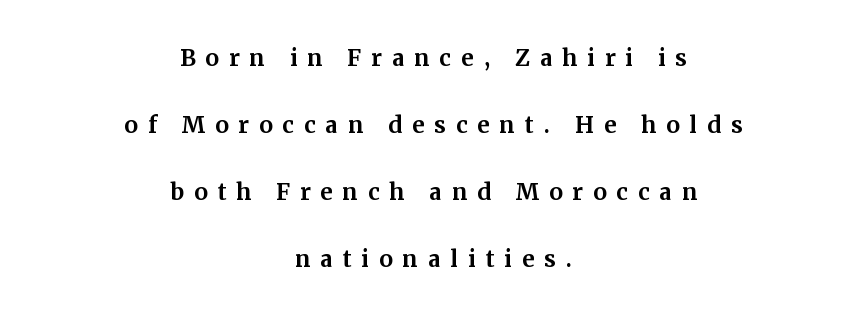
{"serif": "yes", "italic": "no", "width": "normal", "stroke_contrast": "medium", "x_height": "medium", "monospaced": "no", "underline": "no", "align": "center", "line_spacing": "loose", "line_spacing_ratio": 2.16, "letter_spacing": "wide", "letter_spacing_em": 0.31, "glyph_px": 31}
